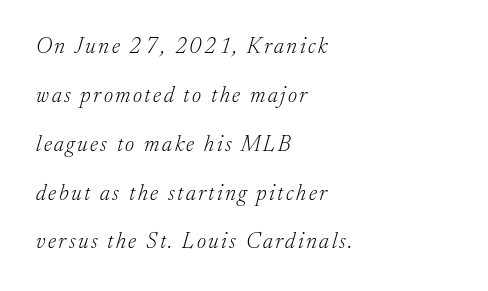
{"italic": "yes", "lean": "right", "slant_degrees": 17, "bold": "no", "underline": "no", "align": "left", "line_spacing": "loose", "line_spacing_ratio": 2.22, "glyph_px": 22}
